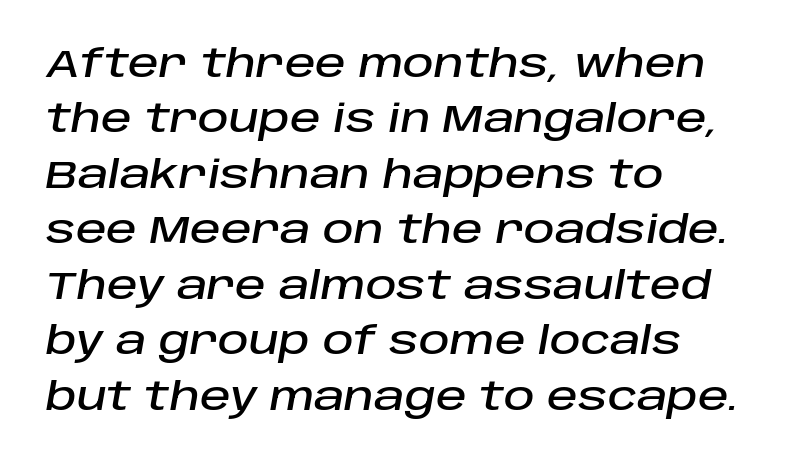
What stands out about the letter spacing? Nothing — it is the standard amount. Descenders hang freely into open space. The rendering uses natural spacing where letterforms have individual widths. The passage is arranged the way most books set body copy — flush left. The block of text has a typical density, with ordinary space between rows.
